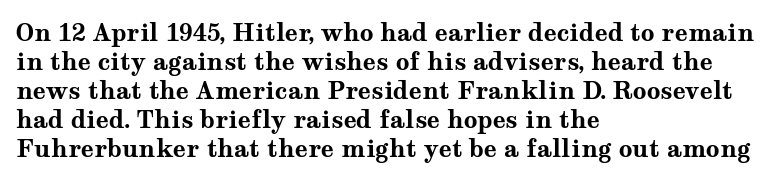
The image shows 24 px bold type, upright; set left-aligned, line spacing 1.21x, normal letter spacing, not underlined.
